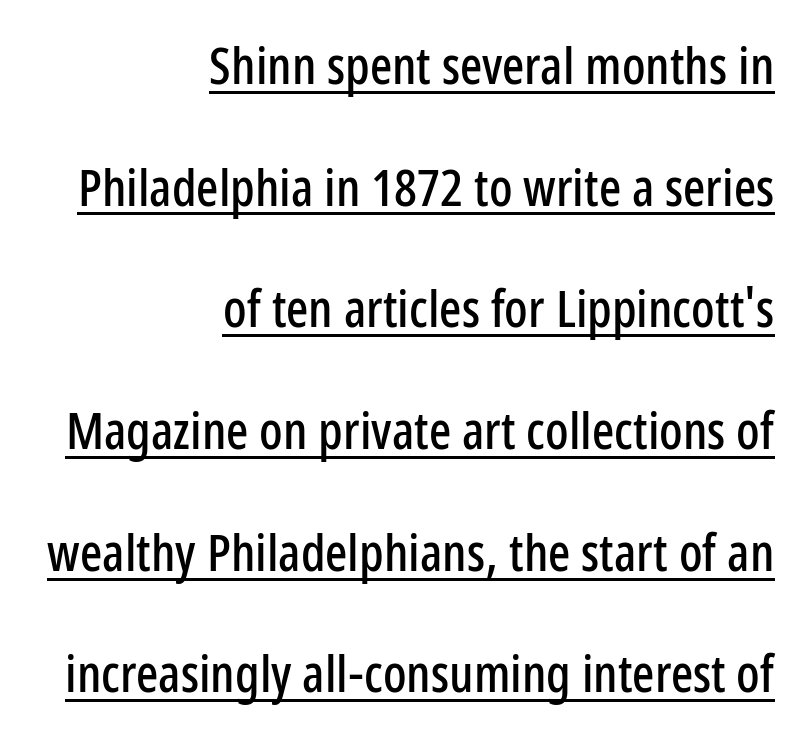
The image shows 52 px condensed sans-serif type, upright; set right-aligned, loose line spacing (2.34x), normal letter spacing, underlined; low stroke contrast and a medium x-height.
